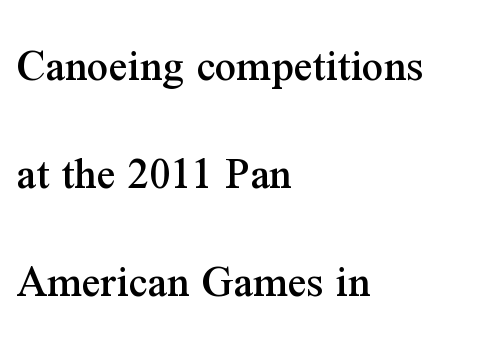
Interline gaps are noticeably wide in this sample. Unmarked baselines from the first word to the last. This sample is left-justified, so line endings fall wherever the words run out. The letters stand upright; this is a roman face.
